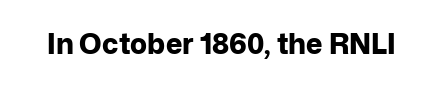
The image shows 28 px bold sans-serif type, upright; set normal letter spacing, not underlined; low stroke contrast and a medium x-height.
